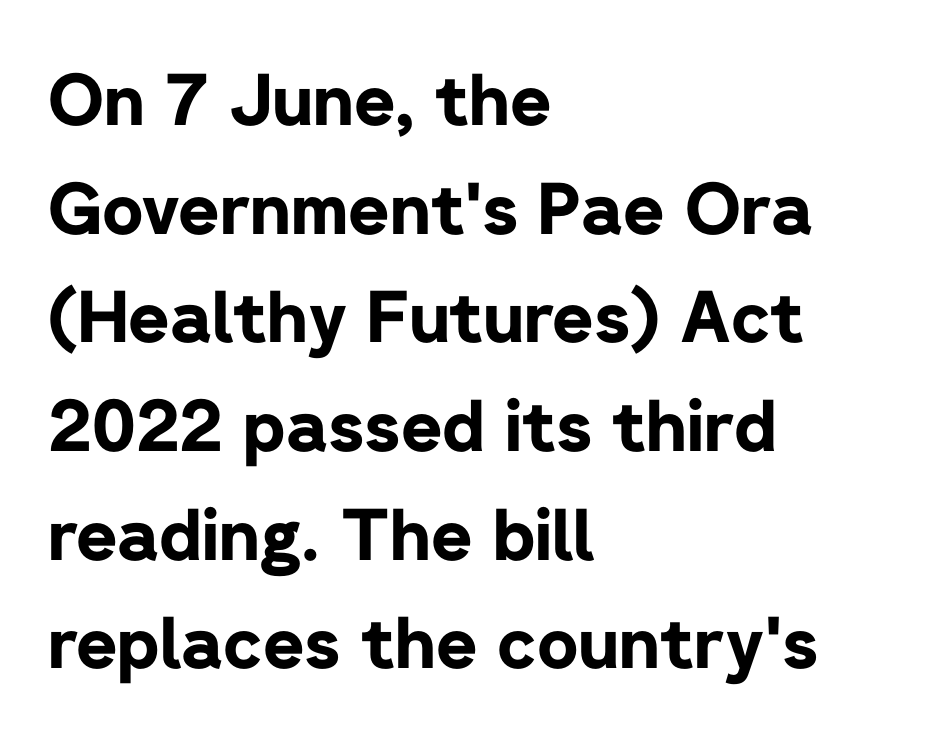
{"serif": "no", "italic": "no", "bold": "yes", "weight": "bold", "width": "normal", "stroke_contrast": "low", "x_height": "medium", "monospaced": "no", "underline": "no", "align": "left", "line_spacing": "normal", "line_spacing_ratio": 1.53, "letter_spacing": "normal", "letter_spacing_em": 0.0, "glyph_px": 71}
